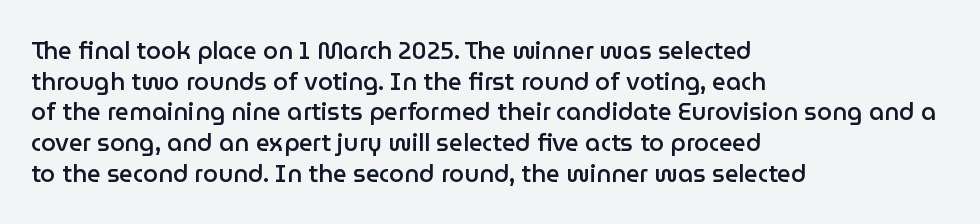
Each word holds together tightly as a unit, with standard inter-letter gaps. Check the space under the baseline: it is left empty. The paragraph has a hard left edge and a soft right edge. Posture: straight, roman, zero tilt. The vertical gap from one line to the next is medium. Notice the strokes are somewhat thickened but not fully heavy: this is a semibold.
